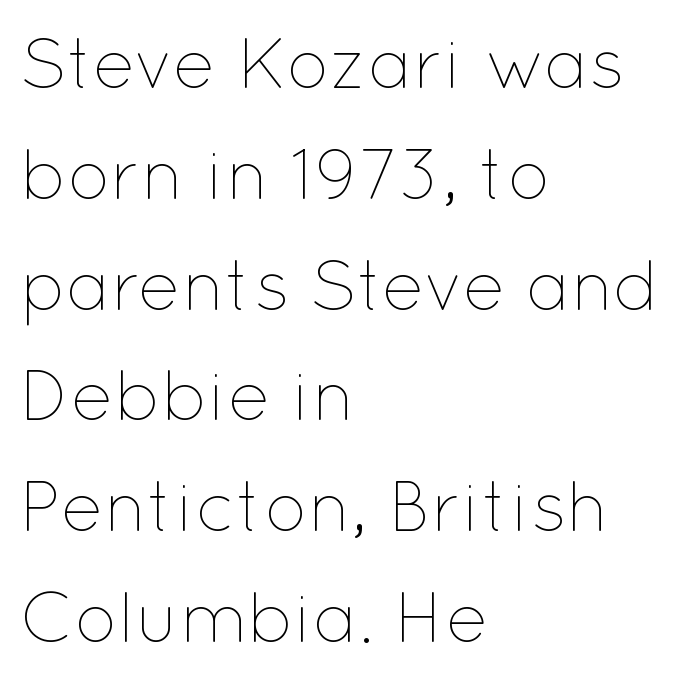
{"italic": "no", "bold": "no", "weight": "thin", "width": "normal", "stroke_contrast": "low", "x_height": "medium", "monospaced": "no", "underline": "no", "align": "left", "line_spacing": "normal", "line_spacing_ratio": 1.56, "letter_spacing": "normal", "letter_spacing_em": 0.0, "glyph_px": 71}
